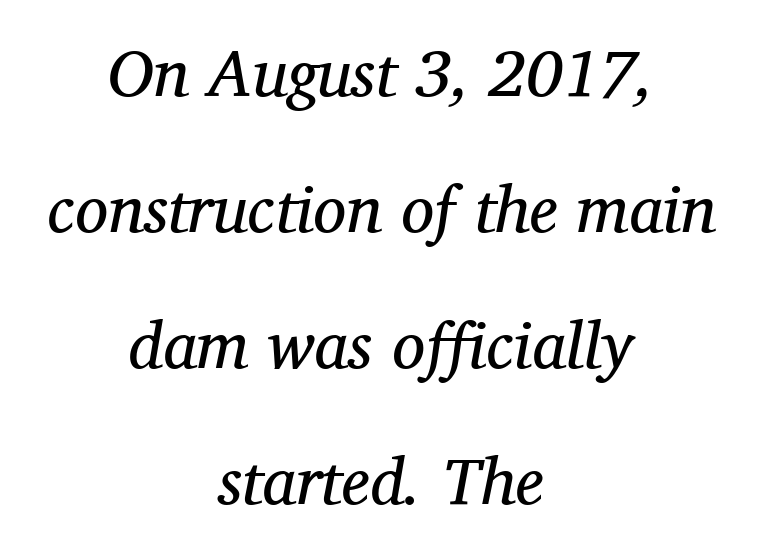
Q: Is the text bold? A: No.
Q: Is the text italic (slanted)? A: Yes, it leans right by about 11 degrees.
Q: Is the typeface a serif or a sans-serif typeface? A: Serif.
Q: Is the text underlined? A: No.
Q: How is the paragraph aligned? A: Centered.
Q: Is the spacing between letters normal or unusually wide? A: Normal.
Q: Is the spacing between lines tight, normal or loose? A: Loose.
Q: Width (condensed, normal, or wide)? A: Normal.
Q: Stroke contrast? A: Medium.
Q: x-height? A: Medium.
Q: Monospaced? A: No.
